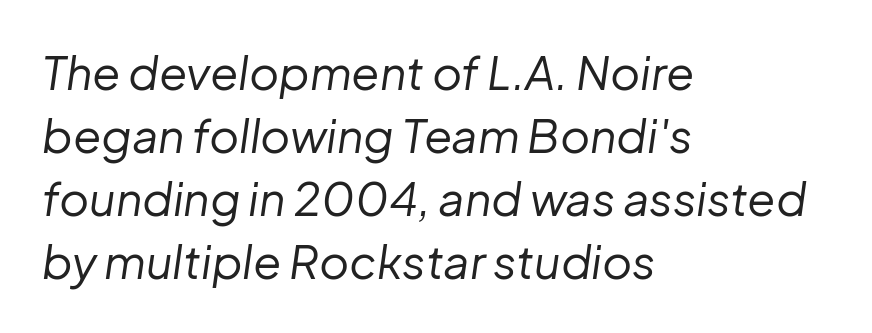
The strip under each line holds only bare page. The rag falls on the right side of this text block. Words appear dense and cohesive because spacing is normal. Stroke mass is kept to a normal reading level or below. The space between consecutive lines is moderate.
